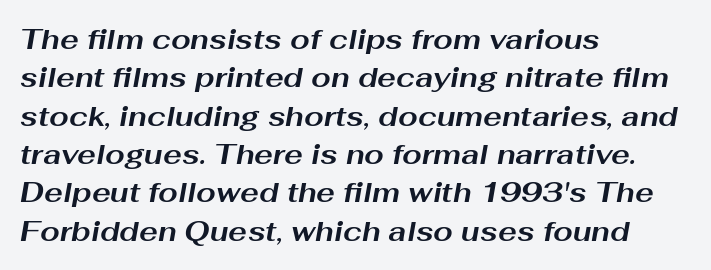
Q: Is the text bold? A: Yes.
Q: Is the text italic (slanted)? A: Yes, it leans right by about 10 degrees.
Q: Is the text underlined? A: No.
Q: How is the paragraph aligned? A: Left-aligned.
Q: Is the spacing between letters normal or unusually wide? A: Normal.
Q: Is the spacing between lines tight, normal or loose? A: Normal.
Q: Width (condensed, normal, or wide)? A: Wide.
Q: Stroke contrast? A: Medium.
Q: x-height? A: Medium.
Q: Monospaced? A: No.
